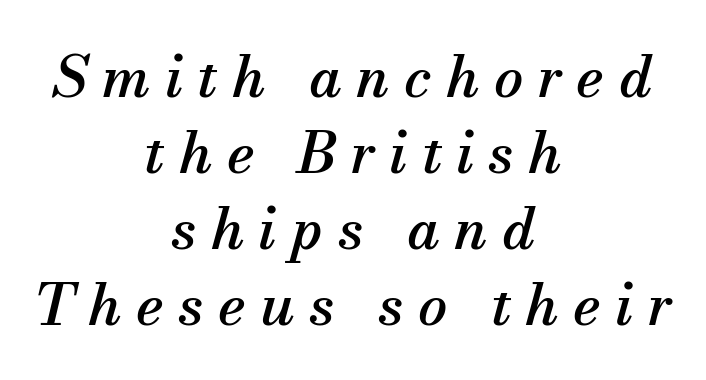
Q: Is the text italic (slanted)? A: Yes, it leans right by about 13 degrees.
Q: Is the typeface a serif or a sans-serif typeface? A: Serif.
Q: Is the text underlined? A: No.
Q: How is the paragraph aligned? A: Centered.
Q: Is the spacing between letters normal or unusually wide? A: Unusually wide.
Q: Is the spacing between lines tight, normal or loose? A: Normal.
Q: Width (condensed, normal, or wide)? A: Normal.
Q: Stroke contrast? A: Medium.
Q: x-height? A: Small.
Q: Monospaced? A: No.
